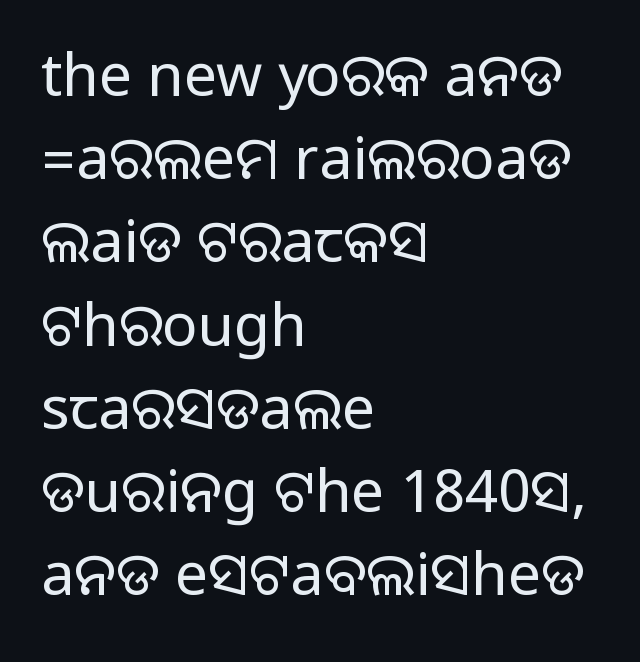
Q: Is the text italic (slanted)? A: No, it is upright.
Q: Is the typeface a serif or a sans-serif typeface? A: Sans-serif.
Q: Is the text underlined? A: No.
Q: How is the paragraph aligned? A: Left-aligned.
Q: Is the spacing between letters normal or unusually wide? A: Normal.
Q: Is the spacing between lines tight, normal or loose? A: Normal.
Q: Width (condensed, normal, or wide)? A: Normal.
Q: Stroke contrast? A: Medium.
Q: Monospaced? A: No.
